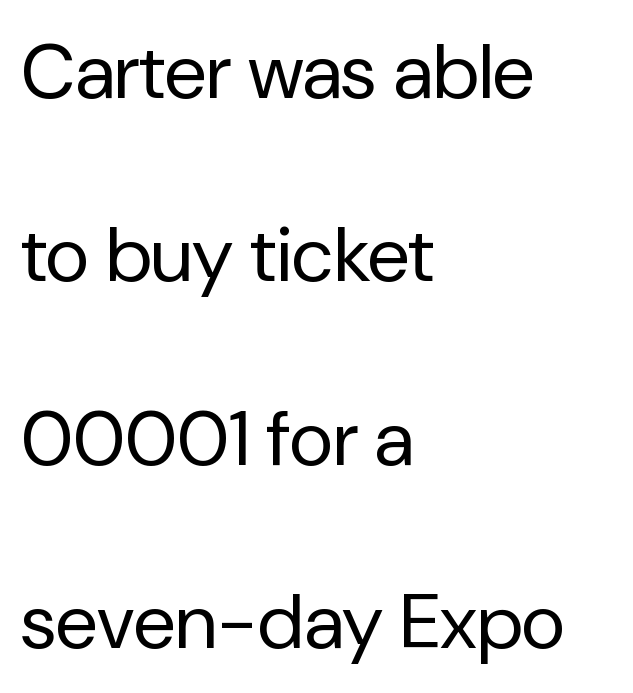
{"serif": "no", "italic": "no", "bold": "no", "weight": "regular", "width": "normal", "stroke_contrast": "low", "x_height": "medium", "monospaced": "no", "underline": "no", "align": "left", "line_spacing": "loose", "line_spacing_ratio": 2.38, "letter_spacing": "normal", "letter_spacing_em": 0.0, "glyph_px": 77}
